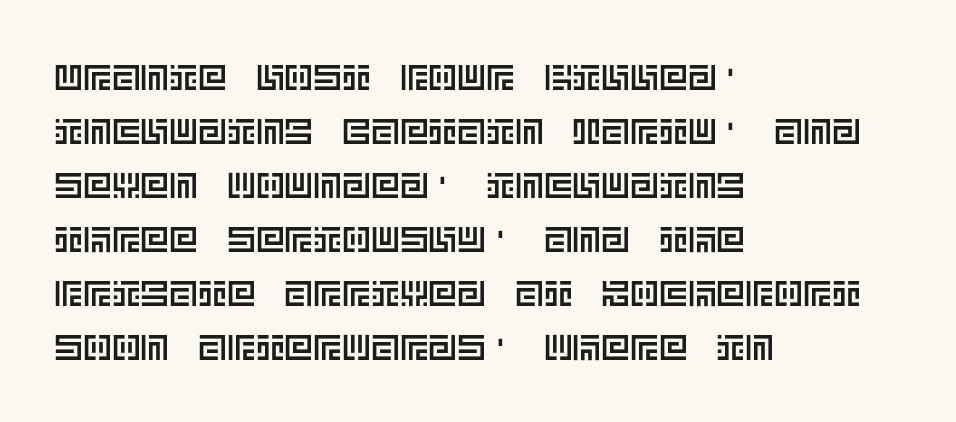
{"italic": "no", "width": "normal", "x_height": "large", "underline": "no", "align": "left", "line_spacing": "normal", "line_spacing_ratio": 1.5, "letter_spacing": "normal", "letter_spacing_em": 0.0, "glyph_px": 36}
